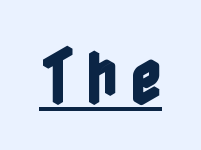
Q: Is the text italic (slanted)? A: No, it is upright.
Q: Is the text underlined? A: Yes.
Q: Width (condensed, normal, or wide)? A: Condensed.
Q: x-height? A: Medium.
